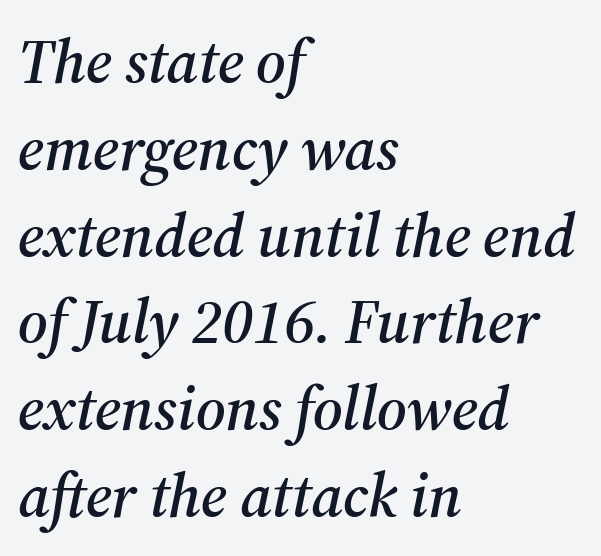
A typesetter would call this zero additional tracking. Think of a printed novel: that variable character pitch is what you see here. These lines are composed in type with serifs. Plain, unruled lines of type.
